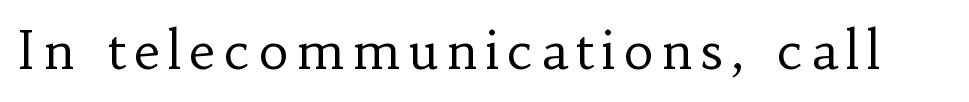
{"serif": "yes", "italic": "no", "bold": "no", "weight": "regular", "width": "normal", "stroke_contrast": "low", "x_height": "small", "monospaced": "no", "underline": "no", "glyph_px": 52}
